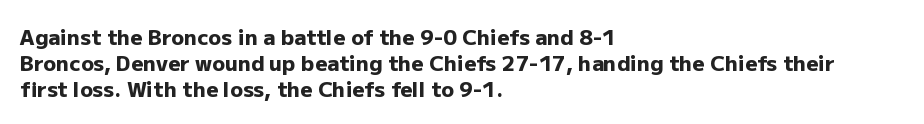
{"italic": "no", "bold": "yes", "underline": "no", "align": "left", "line_spacing_ratio": 1.23, "letter_spacing": "normal", "letter_spacing_em": 0.0, "glyph_px": 21}
